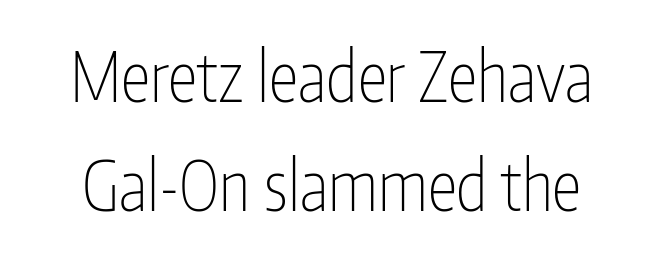
The image shows 68 px thin, condensed sans-serif type, upright; set normal line spacing (1.61x), normal letter spacing, not underlined; low stroke contrast and a medium x-height.
